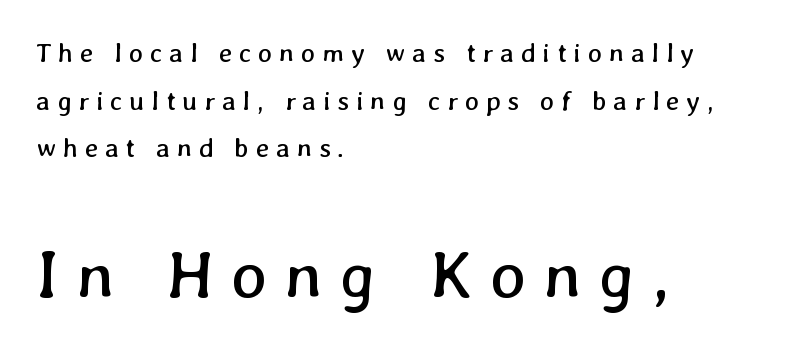
Q: Is the text bold? A: No.
Q: Is the text underlined? A: No.
Q: How is the paragraph aligned? A: Left-aligned.
Q: Is the spacing between letters normal or unusually wide? A: Unusually wide.
Q: Which block of text is set in a larger size, the first (top) or the second (bottom)? A: The second (bottom) one.
Q: Width (condensed, normal, or wide)? A: Normal.
Q: Stroke contrast? A: Low.
Q: x-height? A: Medium.
Q: Monospaced? A: No.
